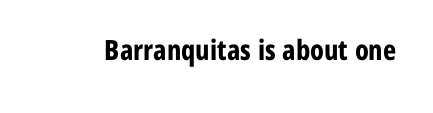
{"serif": "no", "italic": "no", "bold": "yes", "weight": "bold", "width": "condensed", "stroke_contrast": "low", "x_height": "medium", "monospaced": "no", "underline": "no", "letter_spacing": "normal", "letter_spacing_em": 0.0, "glyph_px": 28}
